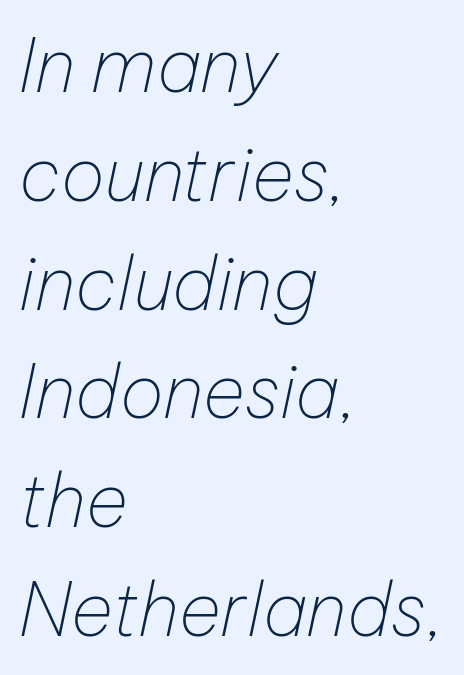
{"italic": "yes", "lean": "right", "slant_degrees": 12, "bold": "no", "weight": "thin", "width": "normal", "stroke_contrast": "low", "x_height": "medium", "monospaced": "no", "underline": "no", "align": "left", "line_spacing": "normal", "line_spacing_ratio": 1.49, "letter_spacing": "normal", "letter_spacing_em": 0.0, "glyph_px": 73}
